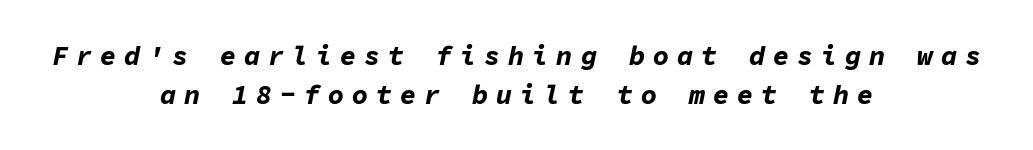
Q: Is the text bold? A: Yes.
Q: Is the text italic (slanted)? A: Yes, it leans right by about 11 degrees.
Q: Is the text underlined? A: No.
Q: How is the paragraph aligned? A: Centered.
Q: Is the spacing between letters normal or unusually wide? A: Unusually wide.
Q: Is the spacing between lines tight, normal or loose? A: Normal.
